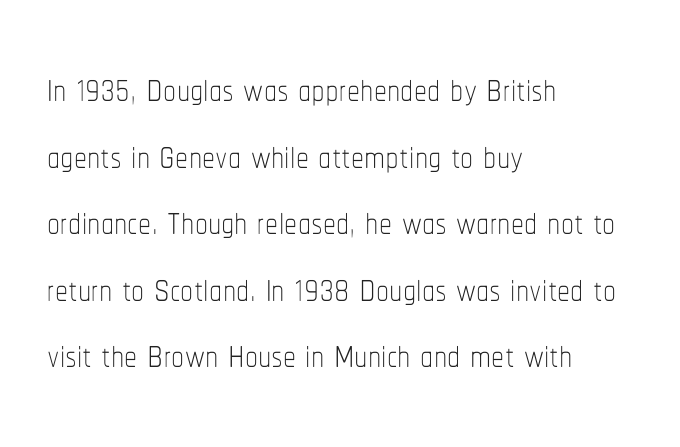
Q: Is the text bold? A: No.
Q: Is the text italic (slanted)? A: No, it is upright.
Q: Is the text underlined? A: No.
Q: How is the paragraph aligned? A: Left-aligned.
Q: Is the spacing between letters normal or unusually wide? A: Normal.
Q: Is the spacing between lines tight, normal or loose? A: Normal.
Q: Width (condensed, normal, or wide)? A: Condensed.
Q: Stroke contrast? A: Low.
Q: x-height? A: Medium.
Q: Monospaced? A: No.
